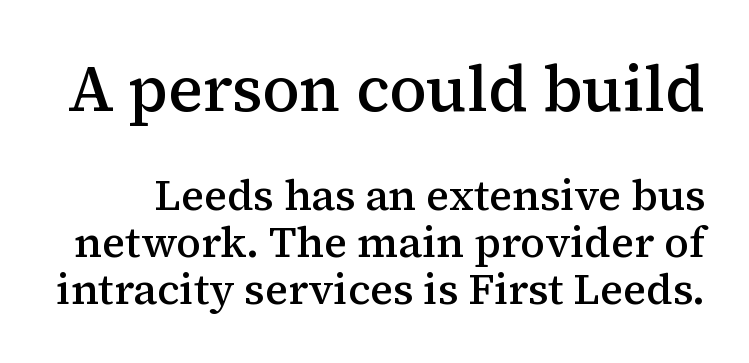
Very little white space separates one row of letters from the next. Type without underlining. Large over small — that's the arrangement of the two blocks here. The face used here is proportionally spaced, like ordinary book or web type. Here the glyphs are tracked normally, forming tight word shapes. Serif or sans? Serif — the stroke terminals have little feet.
